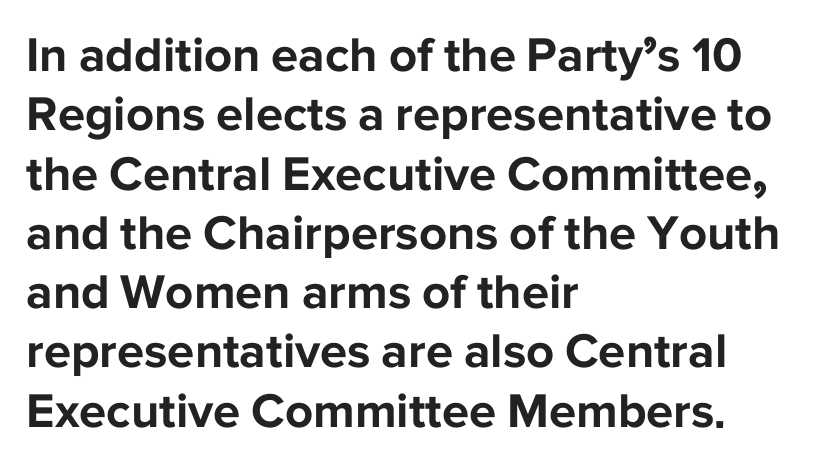
The image shows 49 px bold sans-serif type, upright; set left-aligned, line spacing 1.21x, normal letter spacing, not underlined; low stroke contrast and a medium x-height.
